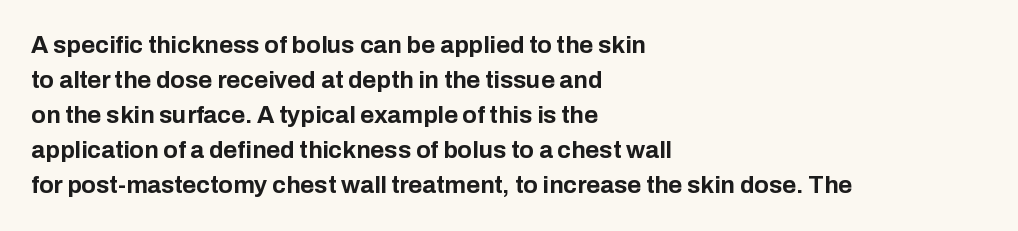
The image shows 24 px bold type, upright; set left-aligned, normal line spacing (1.46x), normal letter spacing, not underlined.
